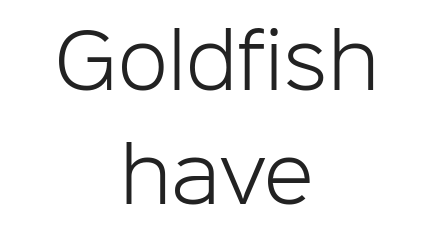
Caption: multi-line text, centered on the measure. Here the glyphs are tracked normally, forming tight word shapes. Serifs: no, the terminals of the letterforms are clean. Stems and bowls with no extra thickness — not bold. Line spacing here is normal.
